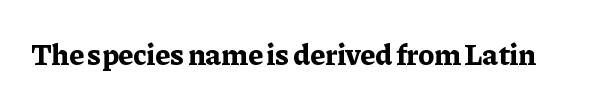
You can tell it's not italic because the verticals are truly vertical. Note: serifs present on the glyphs. Unmarked baselines from the first word to the last. The letterforms sit shoulder to shoulder at normal distance.
